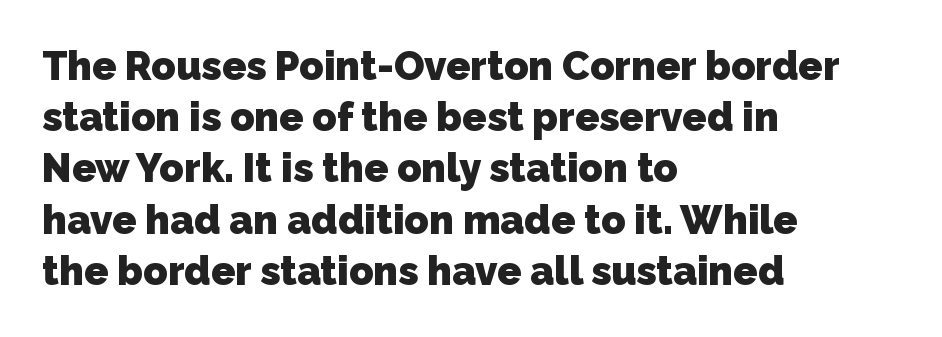
{"serif": "no", "bold": "yes", "weight": "heavy", "width": "normal", "stroke_contrast": "low", "x_height": "medium", "monospaced": "no", "underline": "no", "align": "left", "line_spacing": "normal", "line_spacing_ratio": 1.28, "letter_spacing": "normal", "letter_spacing_em": 0.0, "glyph_px": 40}
